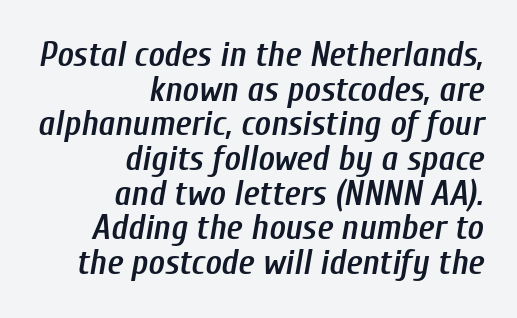
The image shows 35 px semibold, condensed type, italic (leaning right); set right-aligned, tight line spacing (0.99x), normal letter spacing, not underlined; low stroke contrast and a medium x-height.
